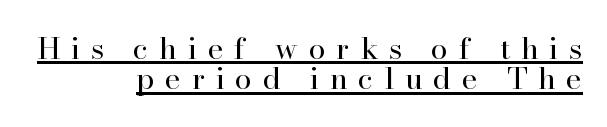
{"serif": "yes", "italic": "no", "bold": "no", "weight": "regular", "width": "normal", "stroke_contrast": "high", "x_height": "small", "monospaced": "no", "underline": "yes", "align": "right", "line_spacing": "tight", "line_spacing_ratio": 1.01, "letter_spacing": "wide", "letter_spacing_em": 0.36, "glyph_px": 30}
